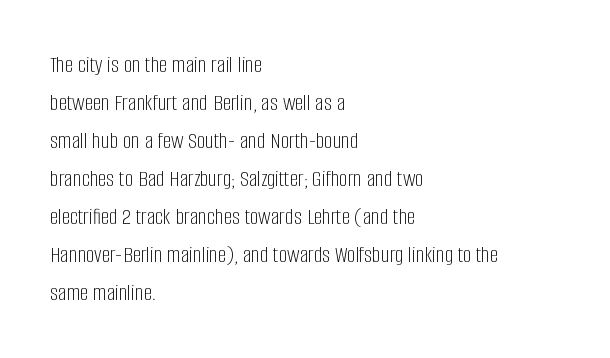
{"italic": "no", "bold": "no", "underline": "no", "align": "left", "line_spacing": "normal", "line_spacing_ratio": 1.58, "letter_spacing": "normal", "letter_spacing_em": 0.0, "glyph_px": 24}
